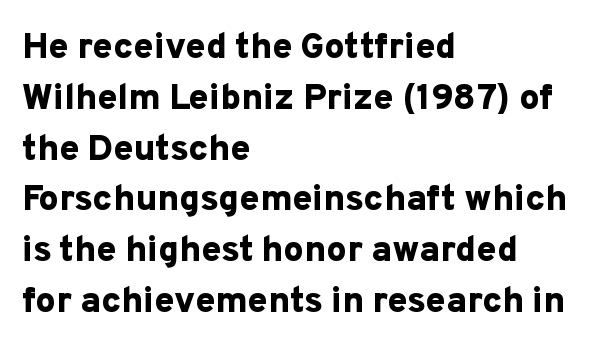
{"serif": "no", "italic": "no", "bold": "yes", "weight": "bold", "width": "normal", "stroke_contrast": "low", "x_height": "medium", "monospaced": "no", "underline": "no", "align": "left", "line_spacing": "normal", "line_spacing_ratio": 1.41, "letter_spacing": "normal", "letter_spacing_em": 0.0, "glyph_px": 36}
